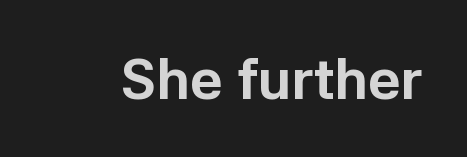
Do the letters lean? They stand straight. Heft: maximum for text — a bold. What stands out about the letter spacing? Nothing — it is the standard amount. Stroke terminals: plain, sans-serif. Descenders are the only things crossing below the line.
